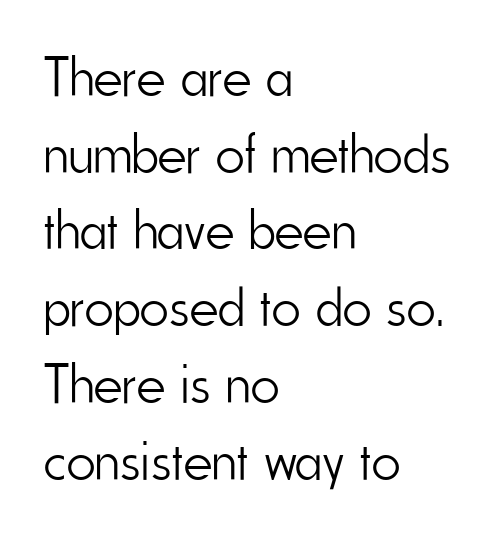
{"serif": "no", "italic": "no", "bold": "no", "weight": "light", "width": "condensed", "stroke_contrast": "low", "x_height": "small", "monospaced": "no", "underline": "no", "align": "left", "line_spacing": "normal", "line_spacing_ratio": 1.37, "letter_spacing": "normal", "letter_spacing_em": 0.0, "glyph_px": 56}
